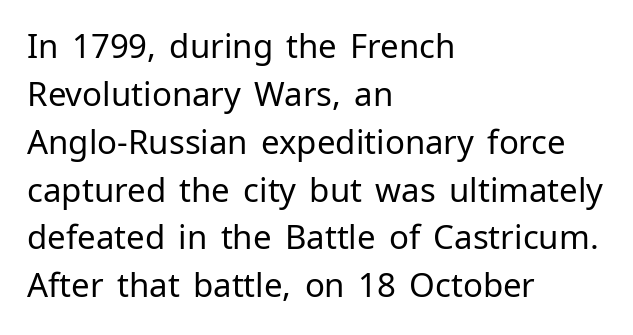
Casual observation: everything's shoved over to the left. Classification — sans serif. The typography opts for an upright posture over an oblique one. Here the designer chose a conventional face with non-uniform glyph widths. The rendering uses a moderate line-height, typical for paragraphs.
